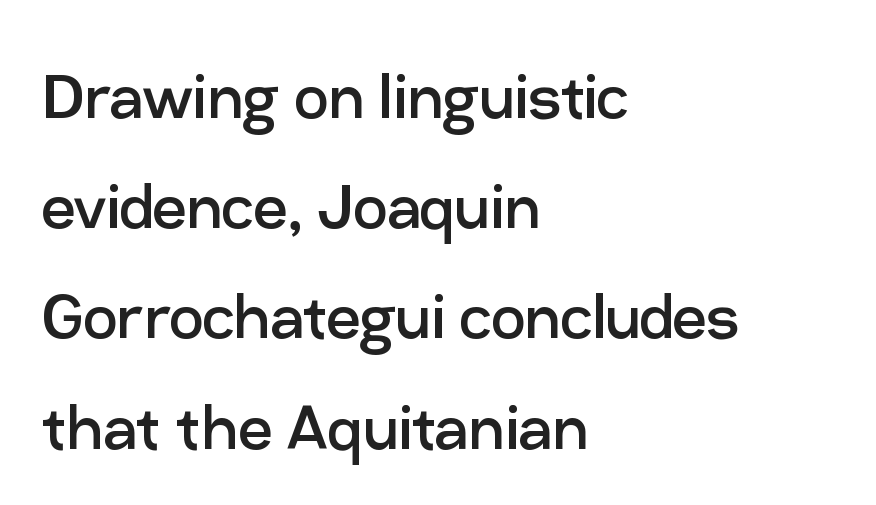
In terms of leading, this rendering sits right in the middle. This sample is left-justified, so line endings fall wherever the words run out. What stands out about the letter spacing? Nothing — it is the standard amount. Characters remain perfectly vertical along every line. Do the characters align in a grid? No, the font is proportional. No chunkiness to these letters — they're not bold.
